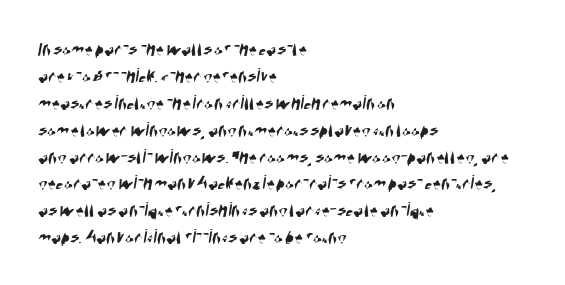
Between one letter and the next there's only the usual sliver of space. Nobody drew a line under any word here. One glance says typical: line gaps are just what's usual. This rendering uses left alignment, leaving the right contour irregular.
